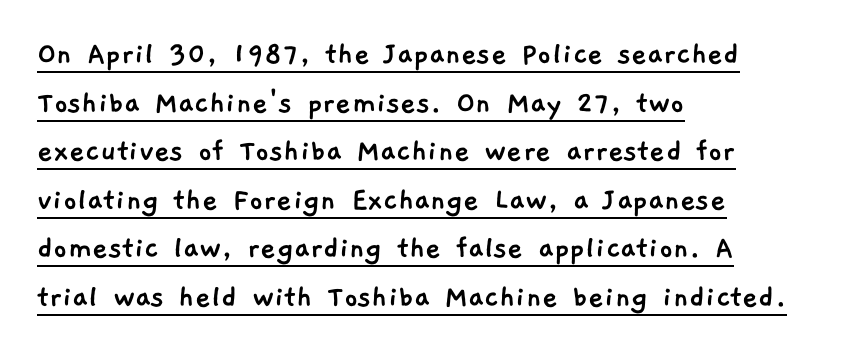
Q: Is the typeface a serif or a sans-serif typeface? A: Sans-serif.
Q: Is the text underlined? A: Yes.
Q: How is the paragraph aligned? A: Left-aligned.
Q: Is the spacing between letters normal or unusually wide? A: Normal.
Q: Is the spacing between lines tight, normal or loose? A: Normal.
Q: Width (condensed, normal, or wide)? A: Normal.
Q: Stroke contrast? A: Low.
Q: x-height? A: Medium.
Q: Monospaced? A: No.
